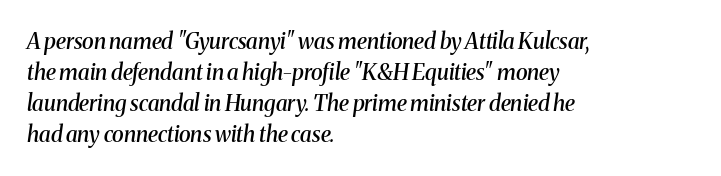
Glyph-to-glyph distance matches everyday printed text. The rag falls on the right side of this text block. The zone under the glyphs is completely vacant. A semibold gives these letters moderate extra thickness, short of bold. The vertical gap from one line to the next is medium. The glyphs look as if they've been sheared to an angle.
